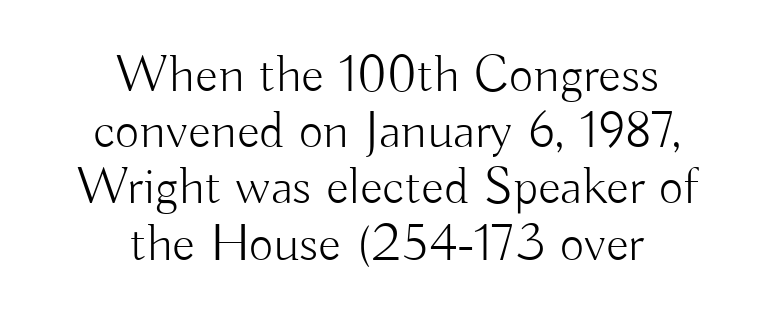
{"serif": "no", "italic": "no", "bold": "no", "weight": "light", "width": "normal", "stroke_contrast": "low", "x_height": "small", "monospaced": "no", "underline": "no", "align": "center", "line_spacing": "tight", "line_spacing_ratio": 1.06, "letter_spacing": "normal", "letter_spacing_em": 0.0, "glyph_px": 53}
